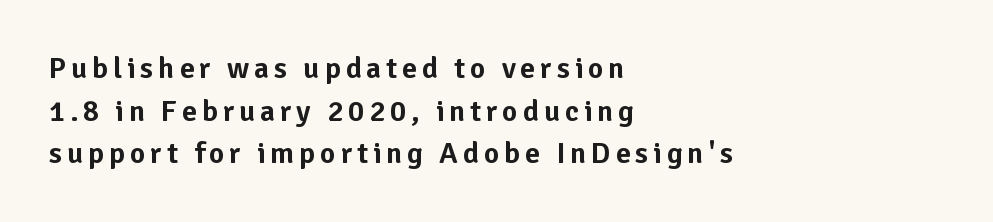
The image shows 30 px sans-serif type, upright; set left-aligned, normal line spacing (1.42x), not underlined; low stroke contrast and a medium x-height.
